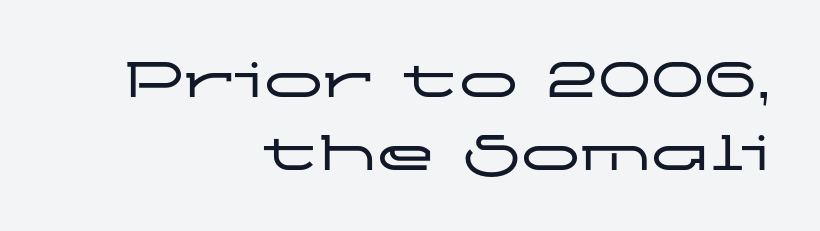
Check the space under the baseline: it is left empty. The letters carry no serifs — their stems end cleanly without finishing strokes. Posture: vertical. Note the varied advance widths — an 'i' is clearly narrower than an 'm'. The ragged edge is on the left, which tells us the setting is flush right.
